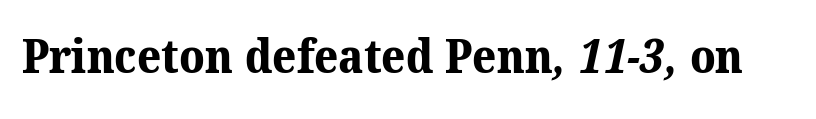
The image shows 47 px bold serif type; set normal letter spacing, not underlined; medium stroke contrast and a medium x-height.
